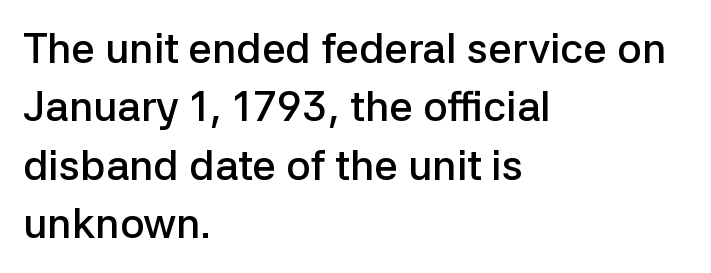
{"serif": "no", "italic": "no", "bold": "semi", "weight": "semibold", "width": "normal", "stroke_contrast": "low", "x_height": "medium", "monospaced": "no", "underline": "no", "align": "left", "line_spacing": "normal", "line_spacing_ratio": 1.39, "letter_spacing": "normal", "letter_spacing_em": 0.0, "glyph_px": 42}
